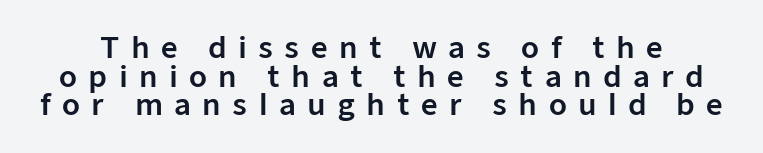
The image shows 29 px sans-serif type, upright; set tight line spacing (0.99x), unusually wide letter spacing (+0.39 em), not underlined; low stroke contrast and a medium x-height.
